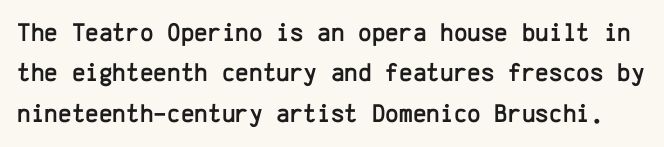
Q: Is the text italic (slanted)? A: No, it is upright.
Q: Is the text underlined? A: No.
Q: Is the spacing between letters normal or unusually wide? A: Normal.
Q: Is the spacing between lines tight, normal or loose? A: Normal.
